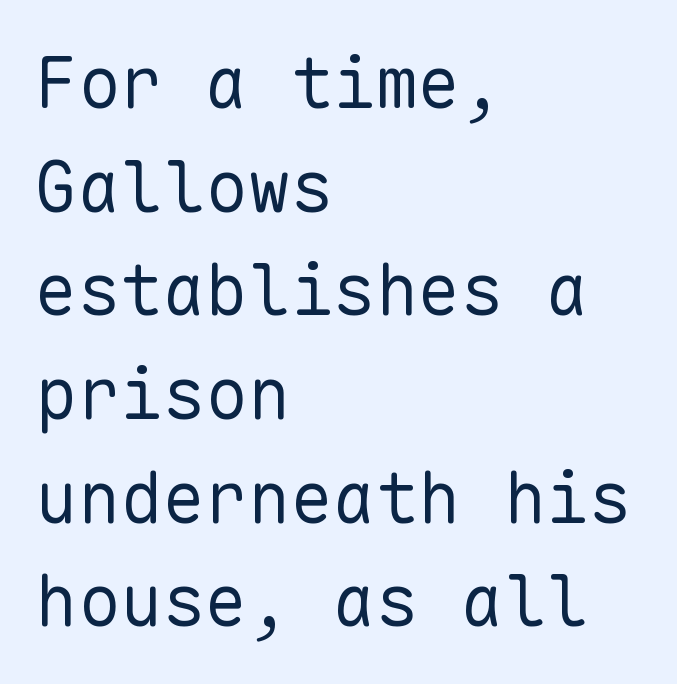
Nobody drew a line under any word here. No italicization has been applied; the sample stays upright. The rendering uses a moderate line-height, typical for paragraphs. The passage shown is typed in a monospace face where columns stay perfectly aligned. Visually the block forms a straight wall on the left and a jagged coastline on the right.
